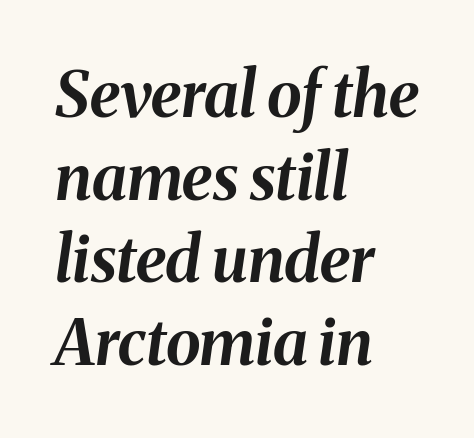
The image shows 63 px bold type, italic (leaning right); set left-aligned, normal line spacing (1.31x), normal letter spacing, not underlined; medium stroke contrast and a medium x-height.
